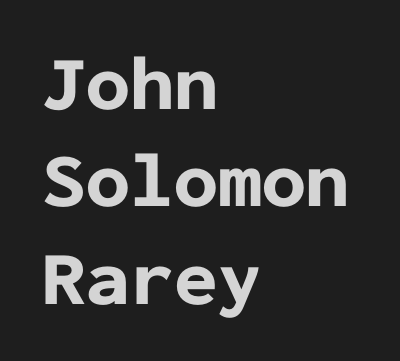
{"serif": "no", "italic": "no", "bold": "yes", "weight": "bold", "width": "normal", "stroke_contrast": "low", "x_height": "medium", "monospaced": "yes", "underline": "no", "align": "left", "line_spacing": "normal", "line_spacing_ratio": 1.25, "letter_spacing": "normal", "letter_spacing_em": 0.0, "glyph_px": 78}
